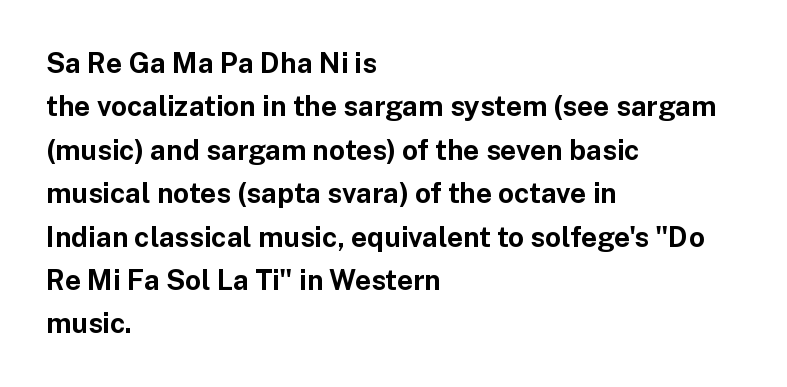
Q: Is the text bold? A: Yes.
Q: Is the text italic (slanted)? A: No, it is upright.
Q: Is the typeface a serif or a sans-serif typeface? A: Sans-serif.
Q: Is the text underlined? A: No.
Q: How is the paragraph aligned? A: Left-aligned.
Q: Is the spacing between letters normal or unusually wide? A: Normal.
Q: Is the spacing between lines tight, normal or loose? A: Normal.
Q: Width (condensed, normal, or wide)? A: Normal.
Q: Stroke contrast? A: Low.
Q: x-height? A: Medium.
Q: Monospaced? A: No.
